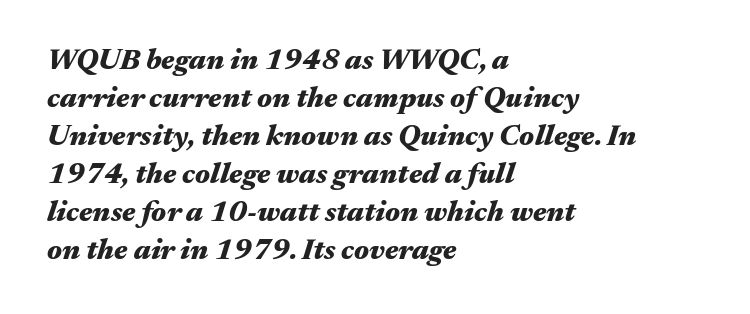
The gaps between neighbouring characters are ordinary and unremarkable. Where is the straight margin? On the left. The letters advance in unequal steps, a hallmark of proportional type. Unmarked baselines from the first word to the last.
